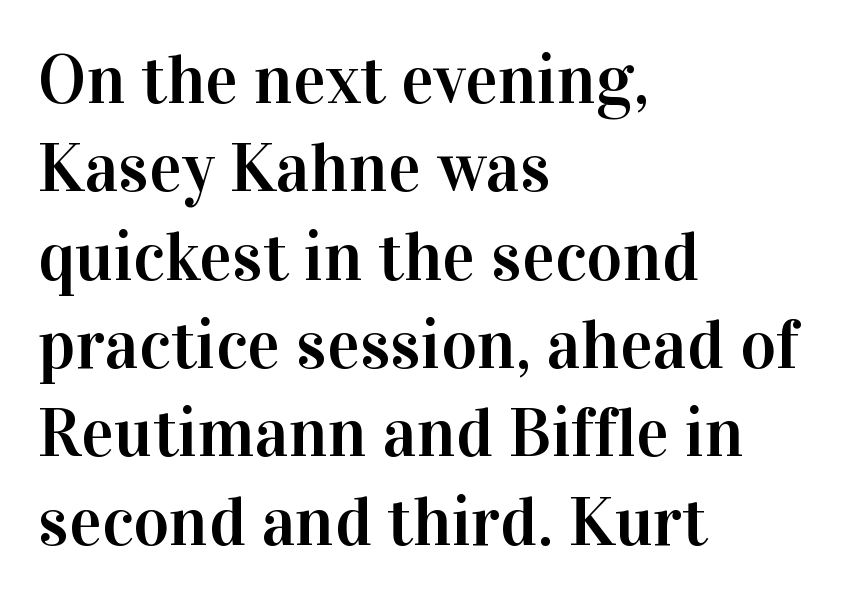
The image shows 69 px serif type, upright; set left-aligned, normal line spacing (1.28x), normal letter spacing, not underlined; high stroke contrast and a medium x-height.
